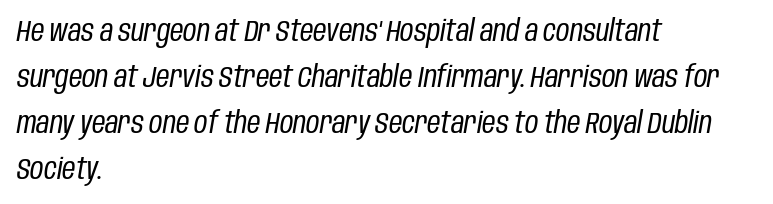
When letters slant like this, we call the style italic. Caption: standard tracking, unaltered. The letters look calm and open, with moderate or lighter stems. Horizontally, the lines are justified to the leading edge only. Descender tails drop into unmarked territory.
